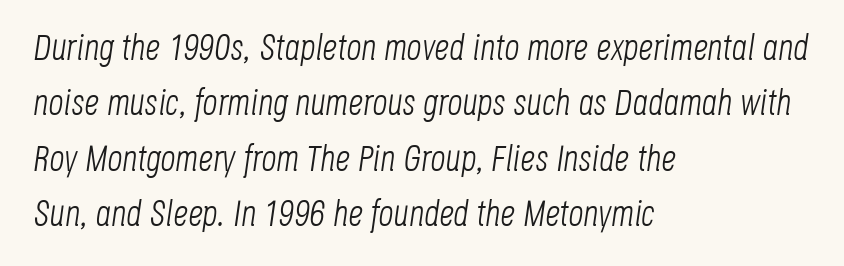
Characters follow at the spacing the type designer built in. Every row of glyphs begins at an identical x-position on the left. Honestly, the row spacing looks completely unremarkable. Lines of text with bare space underneath.
